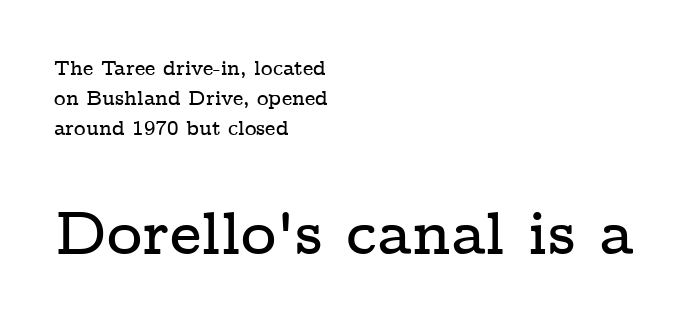
The emphasis by scale lands on block number two, below. Here the glyphs are tracked normally, forming tight word shapes. Where is the straight margin? On the left. The type sits square on the baseline with zero lean. Typographically, this falls in the serif category.
